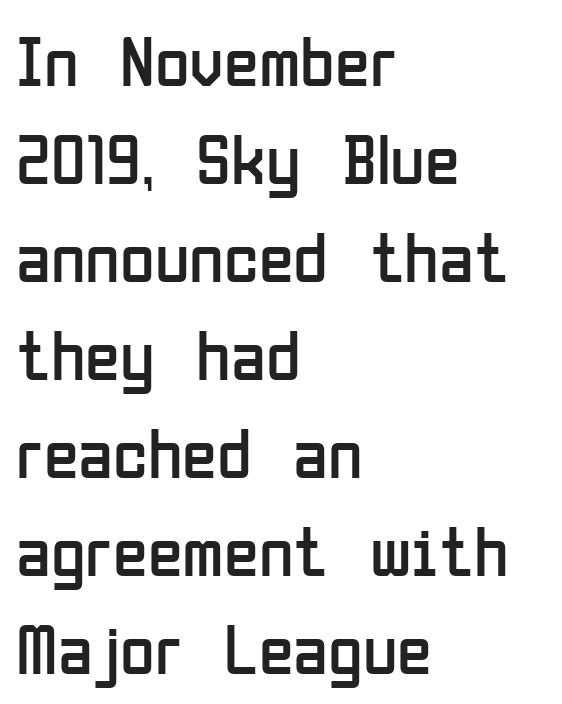
The image shows 71 px regular-weight, condensed sans-serif type, upright; set left-aligned, normal line spacing (1.38x), normal letter spacing, not underlined; low stroke contrast and a medium x-height.
